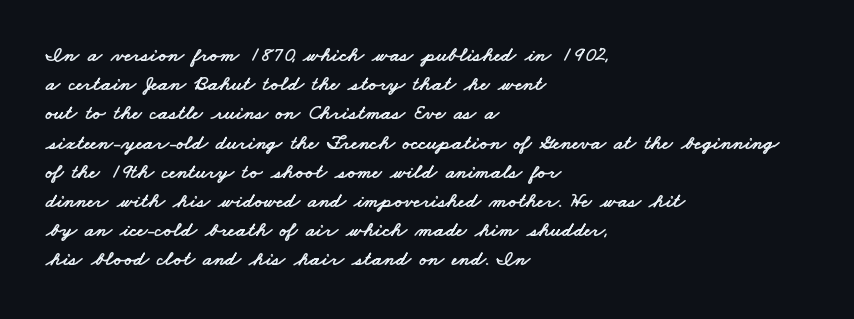
The gaps between neighbouring characters are ordinary and unremarkable. Compared with a centered layout, this one pins lines to the left instead. Decoration check: the copy has no underline. Baseline-to-baseline distance is the conventional proportion of letter height.
